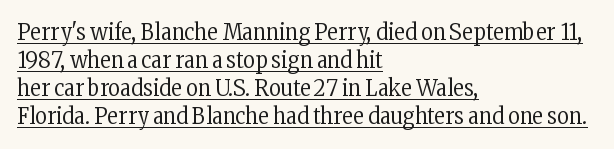
The paragraph has a hard left edge and a soft right edge. Ascenders rise straight up at ninety degrees. The characters are drawn with everyday or finer stroke widths. Glance below the letters and you will spot a drawn line. Between one letter and the next there's only the usual sliver of space.
